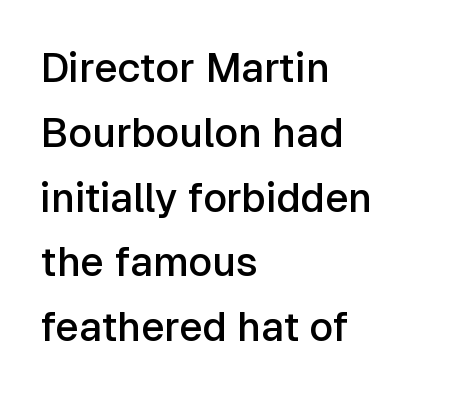
{"serif": "no", "italic": "no", "bold": "semi", "weight": "semibold", "width": "normal", "stroke_contrast": "low", "x_height": "medium", "monospaced": "no", "underline": "no", "align": "left", "line_spacing": "normal", "line_spacing_ratio": 1.58, "letter_spacing": "normal", "letter_spacing_em": 0.0, "glyph_px": 41}
